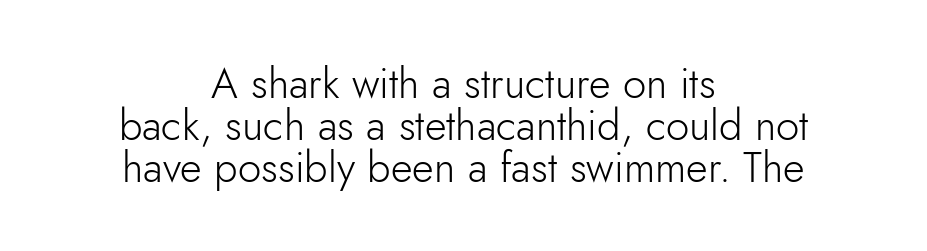
It's the straight-up-and-down kind of type. The line-height multiplier appears low, near solid setting. These lines are rendered in a variable-pitch font. These glyphs show unthickened strokes, regular width or finer.
